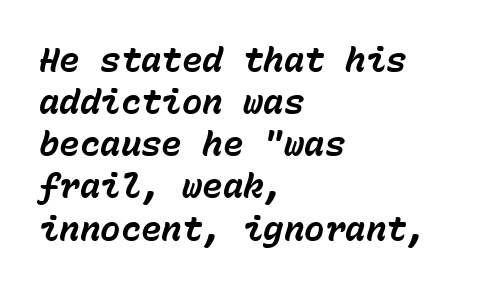
Underline: absent. The characters look thick and weighty, a clear bold. Line starts are locked; line ends wander. Looks like terminal output: every glyph gets an equal slot. You can tell it's italic because the verticals aren't actually vertical. Caption: standard tracking, unaltered.
